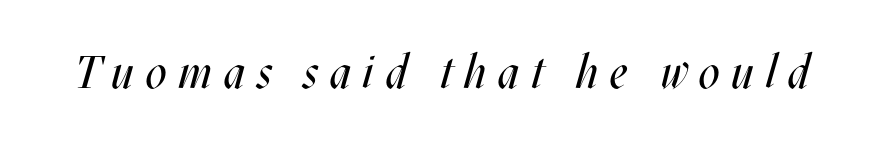
{"italic": "yes", "lean": "right", "slant_degrees": 17, "bold": "no", "weight": "regular", "width": "condensed", "stroke_contrast": "medium", "x_height": "large", "monospaced": "no", "underline": "no", "letter_spacing": "wide", "letter_spacing_em": 0.25, "glyph_px": 46}
